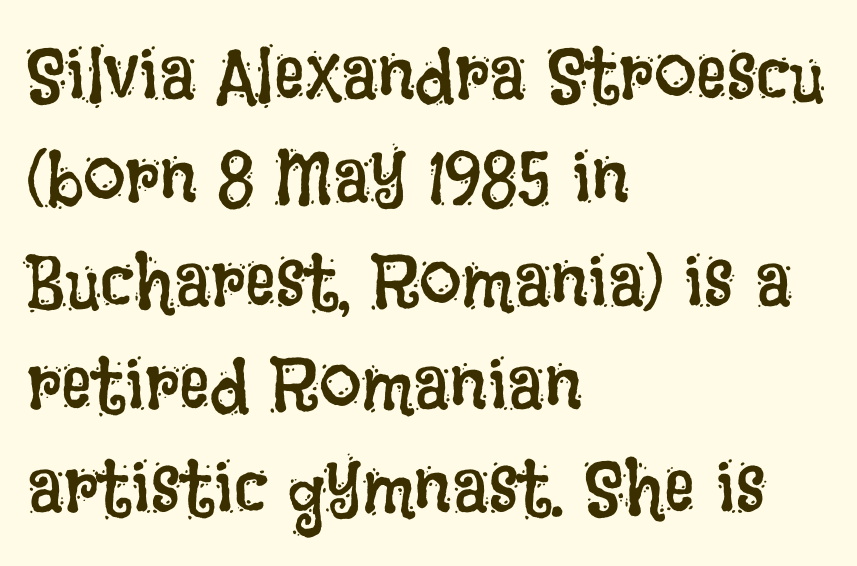
The image shows 76 px regular-weight, condensed type, upright; set left-aligned, normal line spacing (1.36x), normal letter spacing, not underlined; low stroke contrast and a large x-height.
